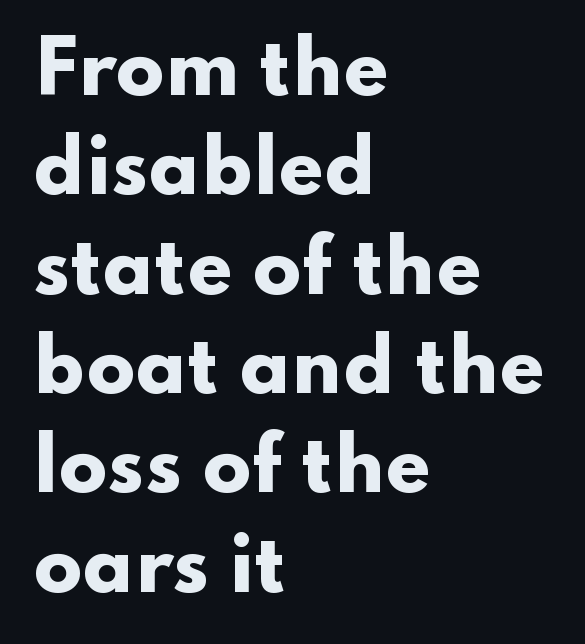
Q: Is the text bold? A: Yes.
Q: Is the text italic (slanted)? A: No, it is upright.
Q: Is the typeface a serif or a sans-serif typeface? A: Sans-serif.
Q: Is the text underlined? A: No.
Q: How is the paragraph aligned? A: Left-aligned.
Q: Is the spacing between letters normal or unusually wide? A: Normal.
Q: Is the spacing between lines tight, normal or loose? A: Normal.
Q: Width (condensed, normal, or wide)? A: Wide.
Q: Stroke contrast? A: Low.
Q: x-height? A: Small.
Q: Monospaced? A: No.
